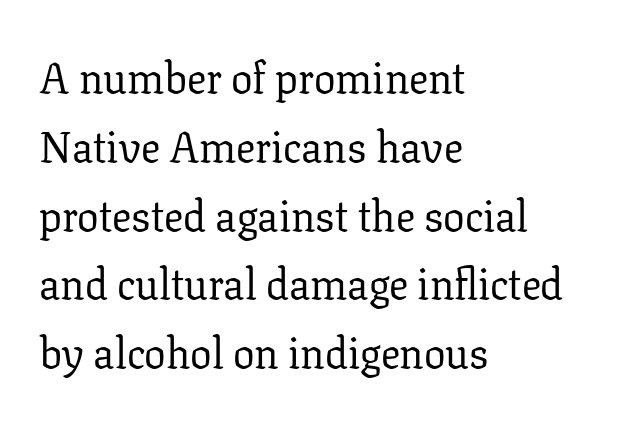
The image shows 43 px regular-weight serif type, upright; set left-aligned, normal line spacing (1.6x), normal letter spacing, not underlined; low stroke contrast and a medium x-height.
